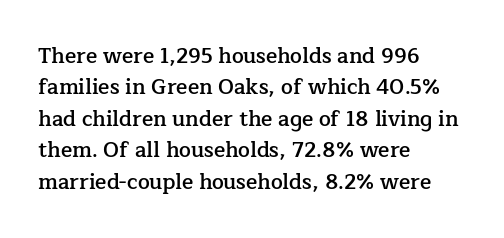
The glyphs have the mass of a demibold cut, below bold. The compositor pushed each line to the left boundary. The passage shown is not underscored anywhere. Caption: standard tracking, unaltered. Reading down the column, the eye jumps a familiar distance to each next line. The axis of the letterforms is exactly vertical.
